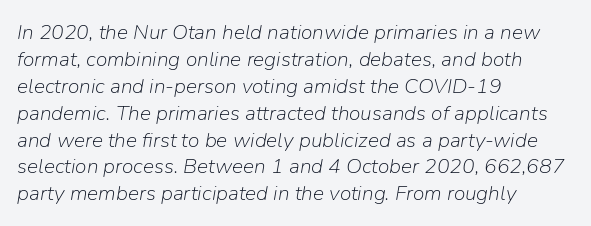
Q: Is the text bold? A: No.
Q: Is the text italic (slanted)? A: Yes, it leans right by about 9 degrees.
Q: Is the text underlined? A: No.
Q: How is the paragraph aligned? A: Left-aligned.
Q: Is the spacing between letters normal or unusually wide? A: Normal.
Q: Is the spacing between lines tight, normal or loose? A: Normal.
